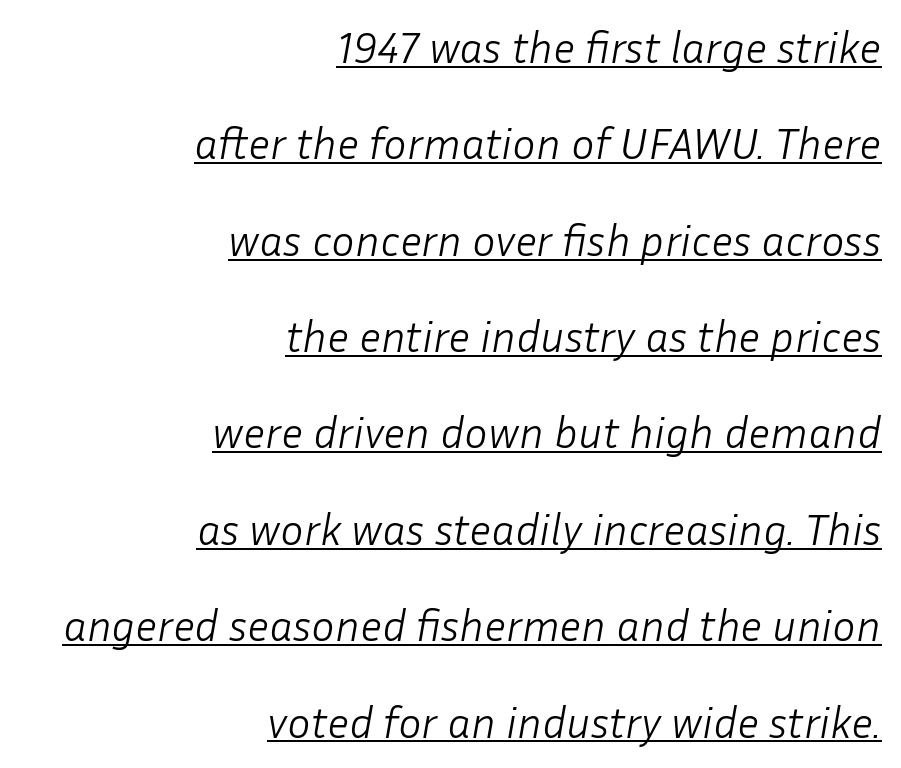
{"italic": "yes", "lean": "right", "slant_degrees": 10, "bold": "no", "weight": "light", "width": "normal", "stroke_contrast": "low", "x_height": "medium", "monospaced": "no", "underline": "yes", "align": "right", "line_spacing": "loose", "line_spacing_ratio": 2.19, "letter_spacing": "normal", "letter_spacing_em": 0.0, "glyph_px": 44}
